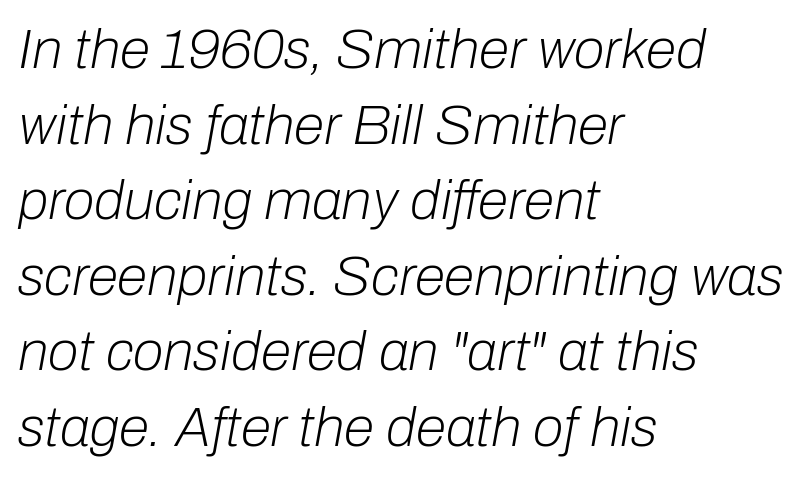
Q: Is the text bold? A: No.
Q: Is the text italic (slanted)? A: Yes, it leans right by about 10 degrees.
Q: Is the text underlined? A: No.
Q: How is the paragraph aligned? A: Left-aligned.
Q: Is the spacing between letters normal or unusually wide? A: Normal.
Q: Is the spacing between lines tight, normal or loose? A: Normal.
Q: Width (condensed, normal, or wide)? A: Normal.
Q: Stroke contrast? A: Low.
Q: x-height? A: Medium.
Q: Monospaced? A: No.
